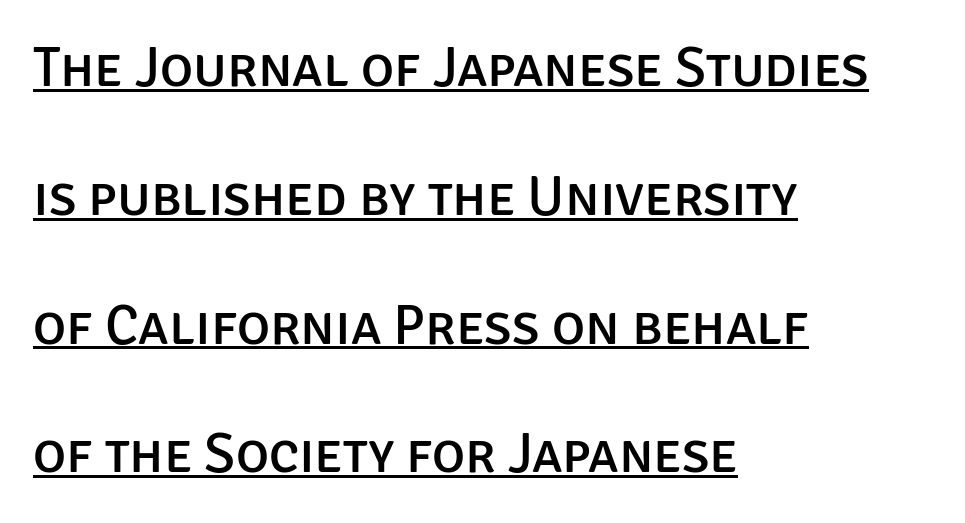
Students, observe the line beneath the letters — that is underlining. Reading down the block, your eye returns to a fixed left position each line. The passage shown is typed in a proportional face where columns would drift. Short note: letters normally spaced. The designer went with a sans here, leaving each stem footless. What's the leading like? Stretched, with rows far apart.
